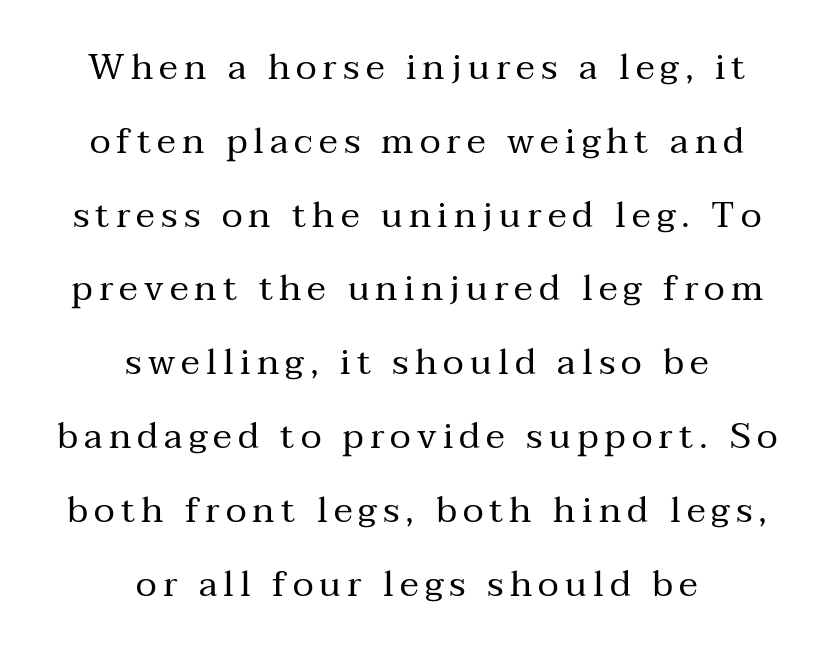
Q: Is the text bold? A: No.
Q: Is the text italic (slanted)? A: No, it is upright.
Q: Is the typeface a serif or a sans-serif typeface? A: Serif.
Q: Is the text underlined? A: No.
Q: How is the paragraph aligned? A: Centered.
Q: Is the spacing between lines tight, normal or loose? A: Loose.
Q: Width (condensed, normal, or wide)? A: Normal.
Q: Stroke contrast? A: Medium.
Q: x-height? A: Medium.
Q: Monospaced? A: No.
